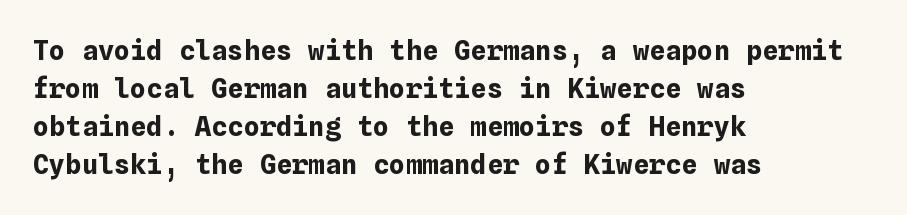
{"italic": "no", "bold": "yes", "underline": "no", "align": "left", "line_spacing": "normal", "line_spacing_ratio": 1.41, "letter_spacing": "normal", "letter_spacing_em": 0.0, "glyph_px": 27}
